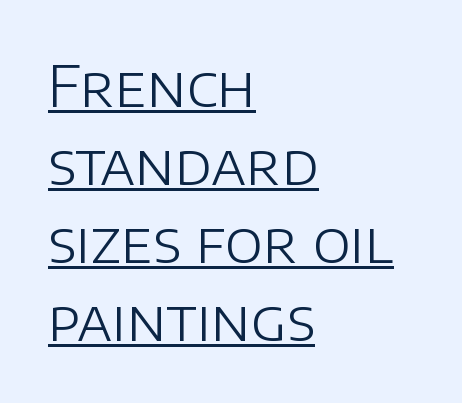
Q: Is the text bold? A: No.
Q: Is the text italic (slanted)? A: No, it is upright.
Q: Is the typeface a serif or a sans-serif typeface? A: Sans-serif.
Q: Is the text underlined? A: Yes.
Q: How is the paragraph aligned? A: Left-aligned.
Q: Is the spacing between letters normal or unusually wide? A: Normal.
Q: Is the spacing between lines tight, normal or loose? A: Normal.
Q: Width (condensed, normal, or wide)? A: Normal.
Q: Stroke contrast? A: Low.
Q: x-height? A: Large.
Q: Monospaced? A: No.
